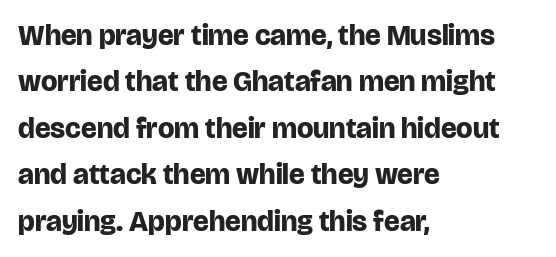
Q: Is the text bold? A: Yes.
Q: Is the text italic (slanted)? A: No, it is upright.
Q: Is the typeface a serif or a sans-serif typeface? A: Sans-serif.
Q: Is the text underlined? A: No.
Q: How is the paragraph aligned? A: Left-aligned.
Q: Is the spacing between letters normal or unusually wide? A: Normal.
Q: Is the spacing between lines tight, normal or loose? A: Normal.
Q: Width (condensed, normal, or wide)? A: Normal.
Q: Stroke contrast? A: Low.
Q: x-height? A: Large.
Q: Monospaced? A: No.
